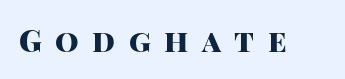
Strong, thick strokes mark this as bold type. Each letter keeps its own natural width here, so spacing adapts to shape. Quick note: underline off. This is sans-serif lettering, the kind often seen on screens and signage.
